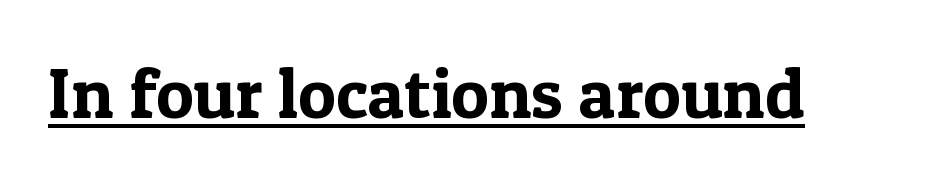
The image shows 71 px serif type, upright; set normal letter spacing, underlined; a medium x-height.
